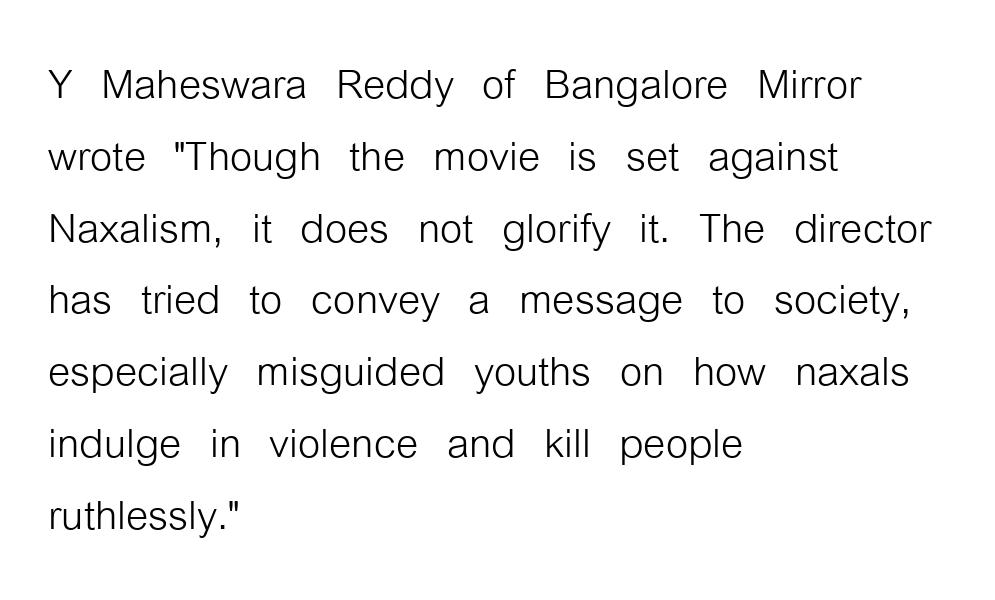
Q: Is the text bold? A: No.
Q: Is the text italic (slanted)? A: No, it is upright.
Q: Is the typeface a serif or a sans-serif typeface? A: Sans-serif.
Q: Is the text underlined? A: No.
Q: How is the paragraph aligned? A: Left-aligned.
Q: Is the spacing between letters normal or unusually wide? A: Normal.
Q: Is the spacing between lines tight, normal or loose? A: Normal.
Q: Width (condensed, normal, or wide)? A: Condensed.
Q: Stroke contrast? A: Low.
Q: x-height? A: Medium.
Q: Monospaced? A: No.
